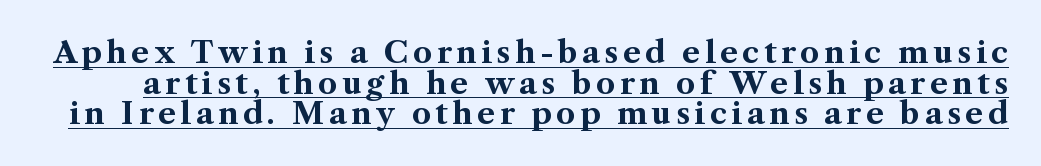
The image shows 30 px bold serif type, upright; set tight line spacing (1.02x), underlined; medium stroke contrast and a medium x-height.
